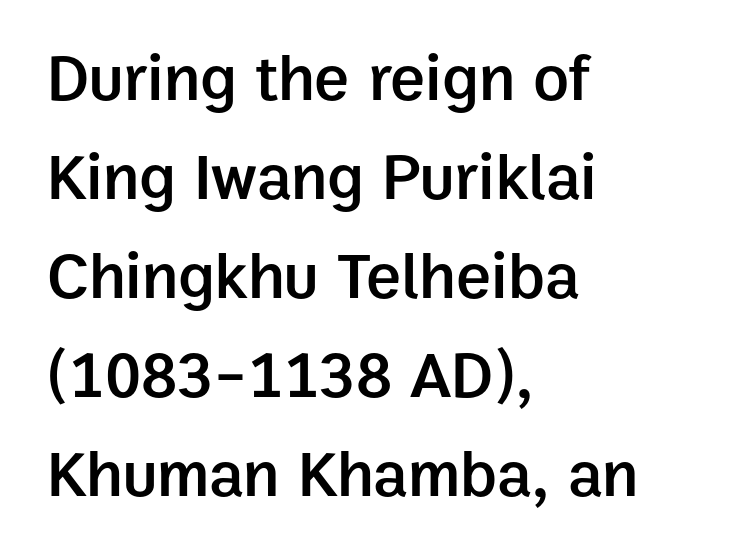
Note: no serifs on the glyphs. Is this a fixed-width face? No — the glyphs have proportional, varying widths. Line spacing here is normal. Where is the straight margin? On the left. Does the lettering tilt? It doesn't — this is upright. The area under the type is left untouched.
